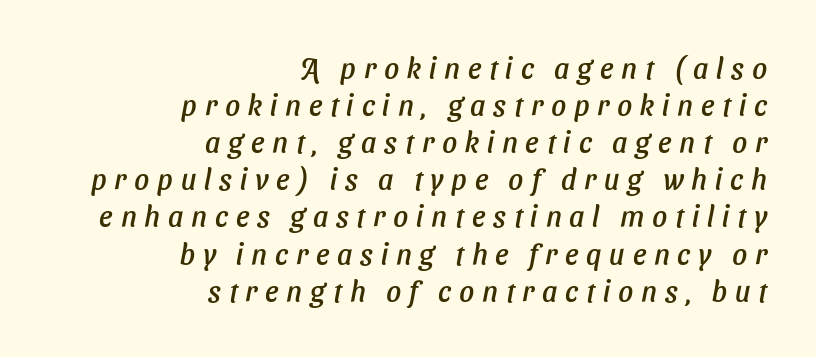
{"width": "normal", "stroke_contrast": "low", "x_height": "medium", "monospaced": "no", "underline": "no", "align": "right", "line_spacing": "normal", "line_spacing_ratio": 1.28, "letter_spacing": "wide", "letter_spacing_em": 0.27, "glyph_px": 29}
